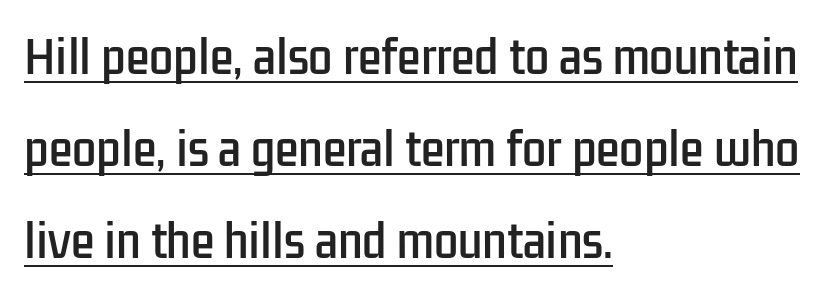
{"serif": "no", "italic": "no", "width": "condensed", "stroke_contrast": "low", "x_height": "medium", "monospaced": "no", "underline": "yes", "align": "left", "line_spacing": "loose", "line_spacing_ratio": 2.14, "letter_spacing": "normal", "letter_spacing_em": 0.0, "glyph_px": 43}
